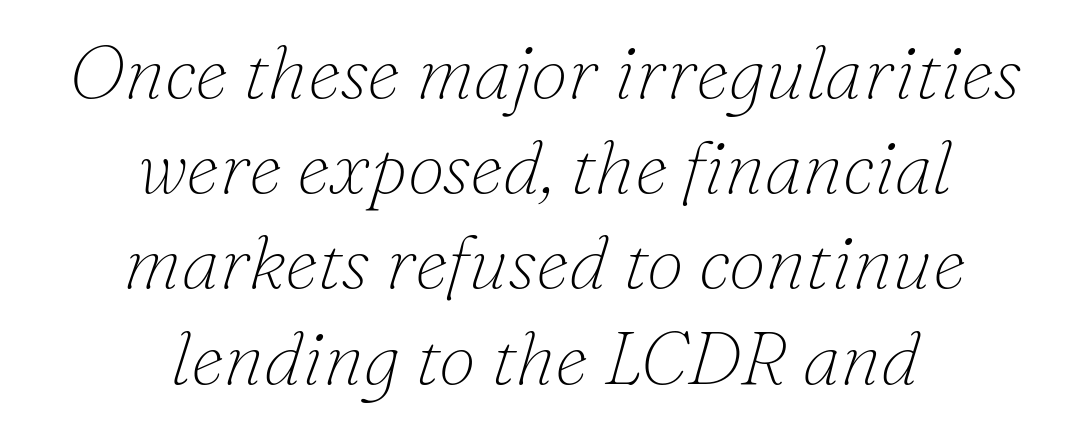
Does the leading feel generous? No, just average. Weight: in the light-to-regular range. Varying glyph widths throughout — classic text-font behaviour. In terms of letterform style, serifs are clearly present. Nobody drew a line under any word here. When letters slant like this, we call the style italic.
